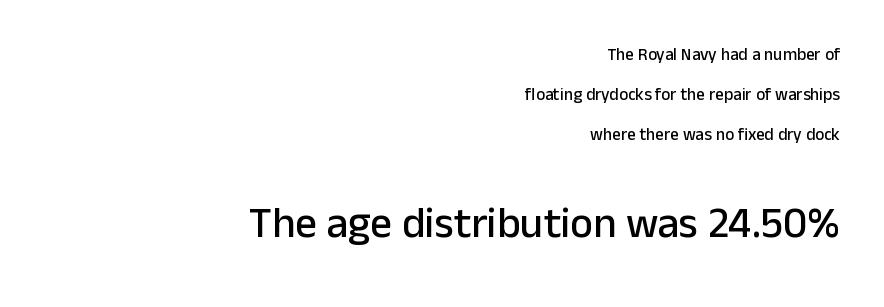
Posture: upright roman. The passage shown begins with its smaller block and ends with its larger one. The words here are not underlined. The gaps between neighbouring characters are ordinary and unremarkable. Leading is clearly above the norm, producing a sparse column.
